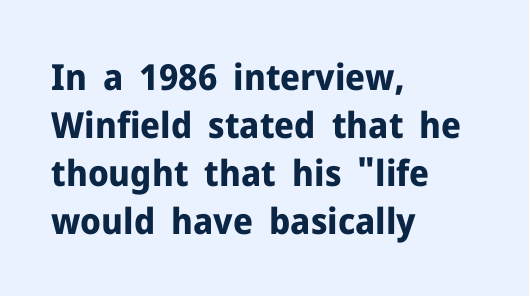
The image shows 36 px bold sans-serif type, upright; set left-aligned, normal line spacing (1.33x), normal letter spacing, not underlined; low stroke contrast and a medium x-height.
